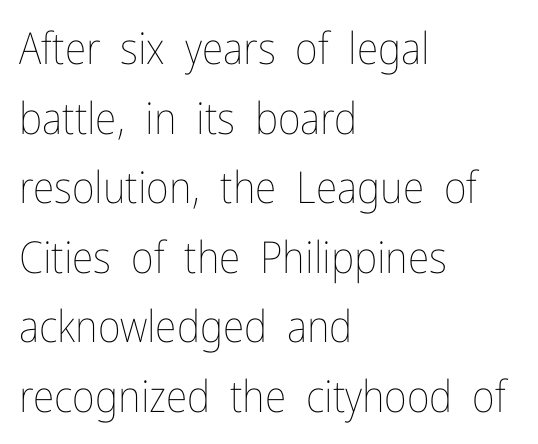
The zone under the glyphs is completely vacant. The passage shown is typed in a proportional face where columns would drift. Standard letterfit; no display-style spreading of the glyphs. Leading matches the norm, producing a regular column.
